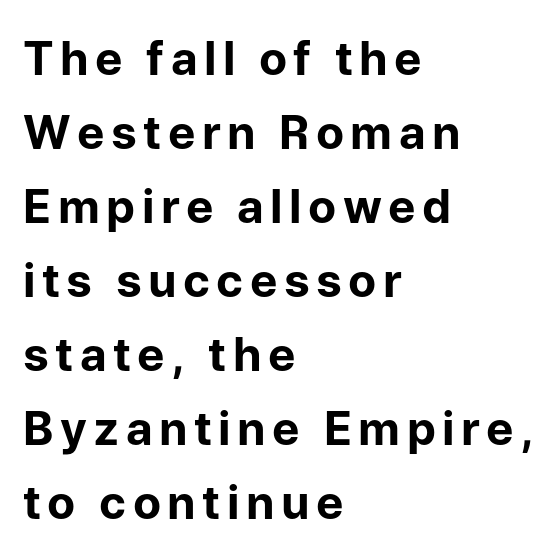
{"serif": "no", "italic": "no", "bold": "yes", "weight": "bold", "width": "normal", "stroke_contrast": "low", "x_height": "medium", "monospaced": "no", "underline": "no", "align": "left", "line_spacing": "normal", "line_spacing_ratio": 1.61, "glyph_px": 46}
